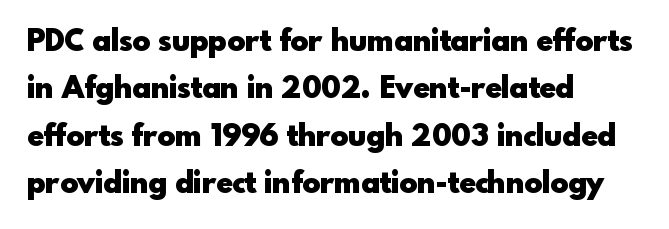
The image shows 30 px heavy sans-serif type, upright; set left-aligned, normal line spacing (1.58x), normal letter spacing, not underlined; a small x-height.
